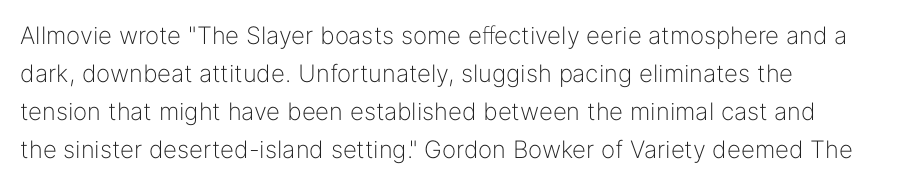
The image shows 24 px text type, upright; set left-aligned, normal line spacing (1.59x), normal letter spacing, not underlined.
